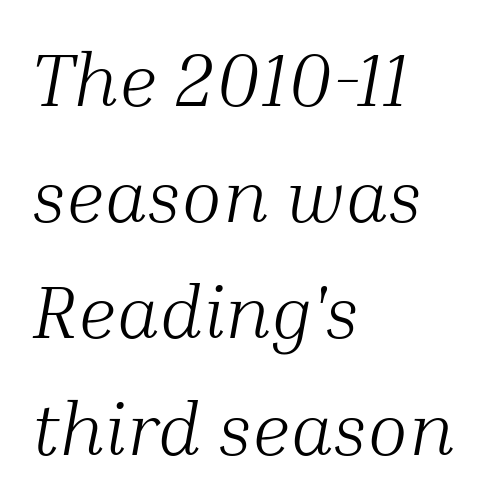
The image shows 75 px light serif type, italic (leaning right); set left-aligned, normal line spacing (1.55x), normal letter spacing, not underlined; medium stroke contrast and a medium x-height.
